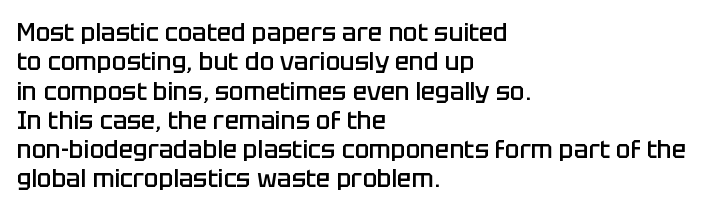
This rendering leaves character spacing at its baseline value. The gap between lines stays unmarked. Characters remain perfectly vertical along every line. The compositor pushed each line to the left boundary.
